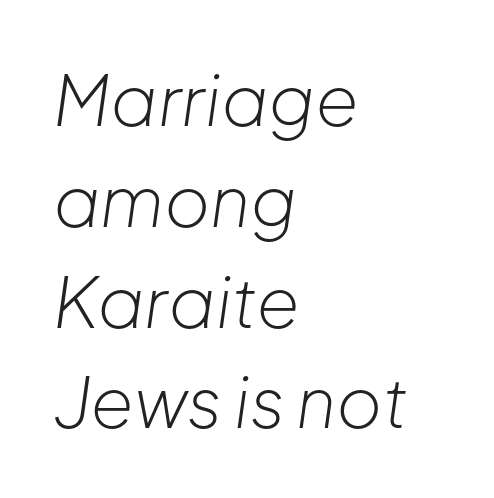
The space directly below the letters is spotless. Notice how descenders clear the ascenders below comfortably — that's standard leading. Here the glyphs are tracked normally, forming tight word shapes. The characters are drawn with everyday or finer stroke widths.
